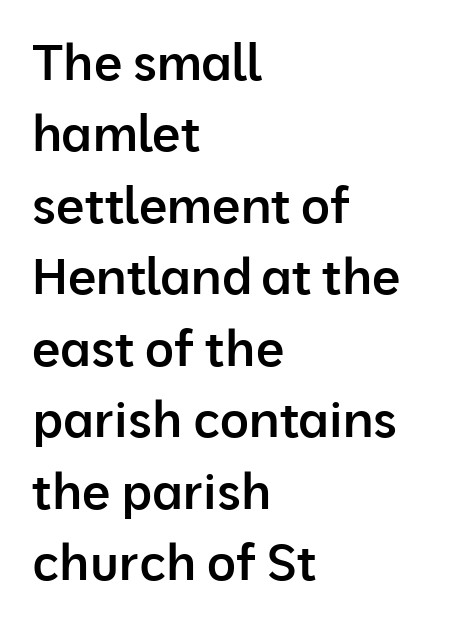
Nothing sits at the stroke ends, so this counts as sans-serif. What stands out about the letter spacing? Nothing — it is the standard amount. Characters remain perfectly vertical along every line. The glyphs are unaccompanied by any horizontal stroke below them. Strokes here are thickened, but only to semibold level. Honestly, the row spacing looks completely unremarkable.
